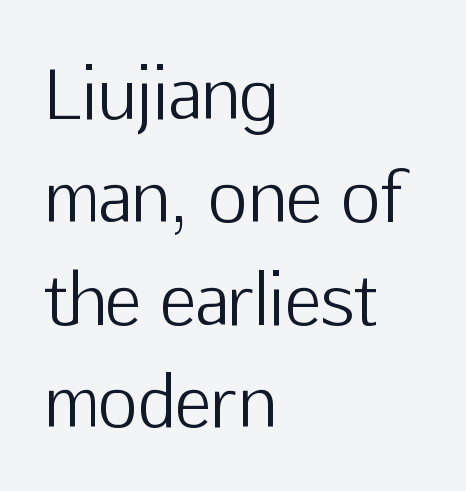
Q: Is the text bold? A: No.
Q: Is the text italic (slanted)? A: No, it is upright.
Q: Is the typeface a serif or a sans-serif typeface? A: Sans-serif.
Q: Is the text underlined? A: No.
Q: How is the paragraph aligned? A: Left-aligned.
Q: Is the spacing between letters normal or unusually wide? A: Normal.
Q: Is the spacing between lines tight, normal or loose? A: Normal.
Q: Width (condensed, normal, or wide)? A: Normal.
Q: Stroke contrast? A: Low.
Q: x-height? A: Medium.
Q: Monospaced? A: No.
